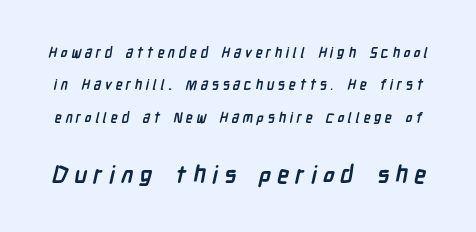
Thick stems and heavy bowls — unmistakably bold. The designer gave the closing block more size than the opening block. What stands out about the letter spacing? Its width — letters are far apart. You could fit nearly another row in the gap between these rows.
